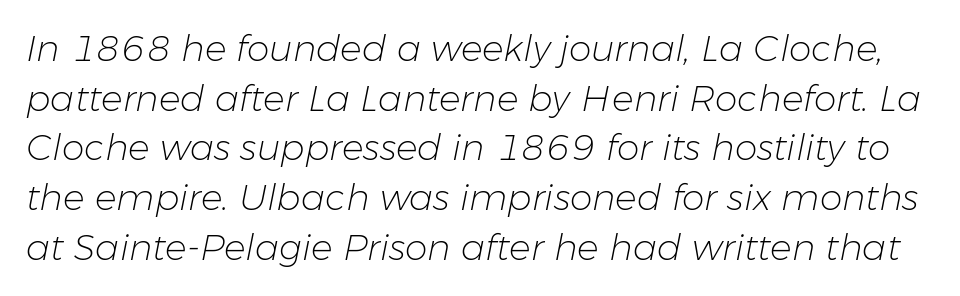
The image shows 36 px light type, italic (leaning right); set normal line spacing (1.38x), normal letter spacing, not underlined; low stroke contrast and a medium x-height.
